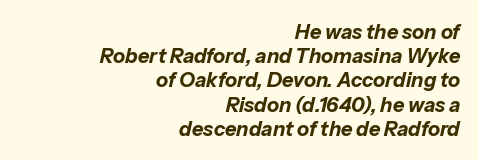
{"italic": "yes", "lean": "right", "slant_degrees": 13, "bold": "yes", "underline": "no", "align": "right", "line_spacing_ratio": 1.21, "letter_spacing": "normal", "letter_spacing_em": 0.0, "glyph_px": 20}
